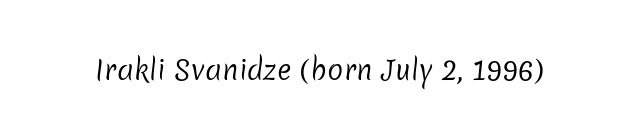
Q: Is the text bold? A: No.
Q: Is the text underlined? A: No.
Q: Is the spacing between letters normal or unusually wide? A: Normal.
